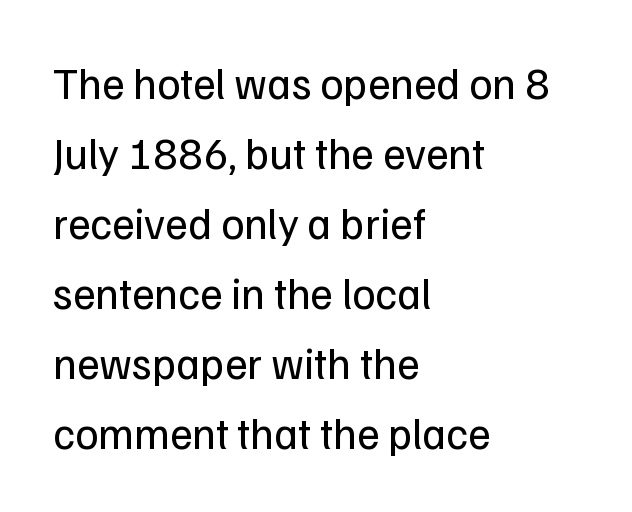
{"serif": "no", "italic": "no", "bold": "no", "weight": "regular", "width": "normal", "stroke_contrast": "low", "x_height": "medium", "monospaced": "no", "underline": "no", "align": "left", "line_spacing": "normal", "line_spacing_ratio": 1.59, "letter_spacing": "normal", "letter_spacing_em": 0.0, "glyph_px": 44}
